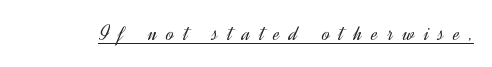
There is plenty of visible air inserted between adjacent glyphs. No chunkiness to these letters — they're not bold. This sample carries an underscore along the baseline area.
